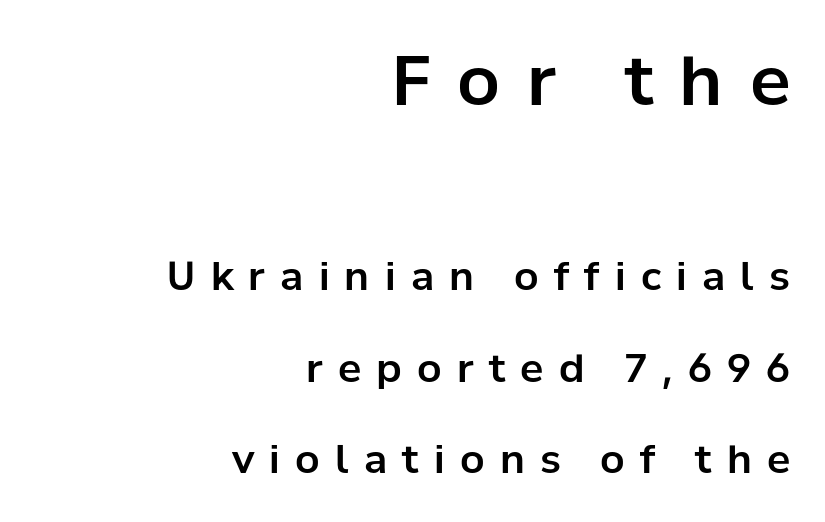
The image shows 68 px sans-serif type, upright; set right-aligned, loose line spacing (2.35x), unusually wide letter spacing (+0.39 em), not underlined; the first (top) block is 1.74x larger; low stroke contrast and a medium x-height.
